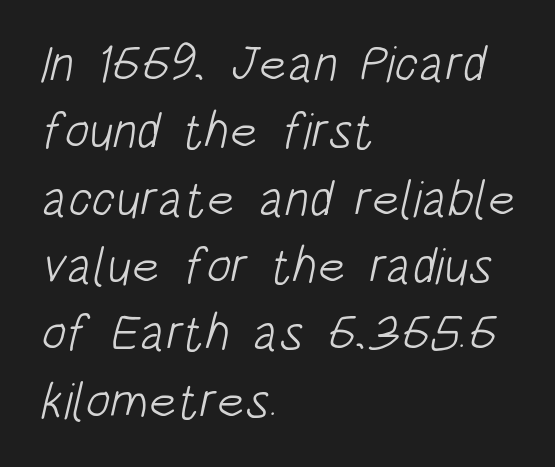
Beneath every word, the page is bare. No extra tracking has been applied to these lines. The passage shown is typed in a proportional face where columns would drift. Is this a sans? Yes — the strokes have no serifs. The letters look calm and open, with moderate or lighter stems.
